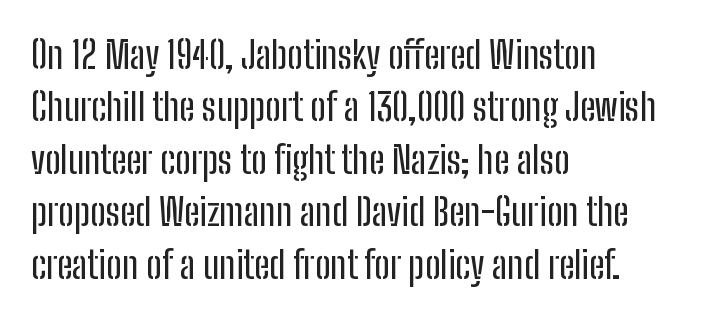
{"serif": "no", "italic": "no", "width": "condensed", "stroke_contrast": "low", "x_height": "medium", "monospaced": "no", "underline": "no", "align": "left", "line_spacing": "normal", "line_spacing_ratio": 1.38, "letter_spacing": "normal", "letter_spacing_em": 0.0, "glyph_px": 38}
